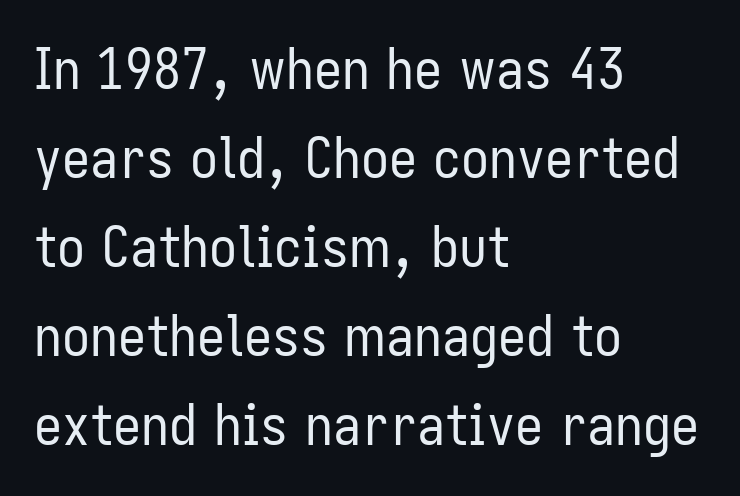
The compositor pushed each line to the left boundary. Are there feet on the stems? There aren't — it's a sans. Character widths vary here, with narrow letters taking less room than wide ones. No letter is thick-stroked: the sample isn't bold.
